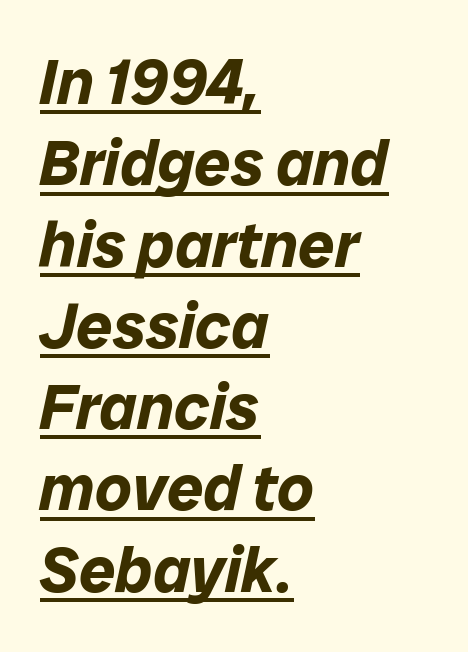
Think of a printed novel: that variable character pitch is what you see here. Horizontally, the lines are justified to the leading edge only. The passage shown is underscored from start to finish. Reading down the column, the eye jumps a familiar distance to each next line. The face used here is rendered with its standard letterfit. Strokes here are thick enough to call this a true bold.
